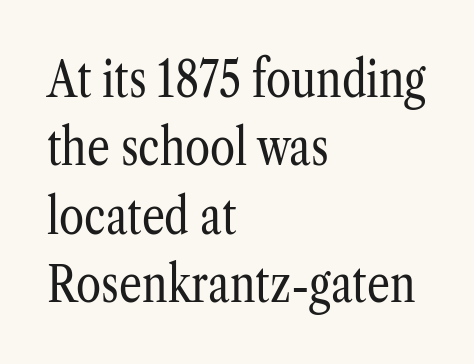
The image shows 51 px regular-weight, condensed serif type, upright; set left-aligned, normal line spacing (1.34x), normal letter spacing, not underlined; low stroke contrast and a medium x-height.
